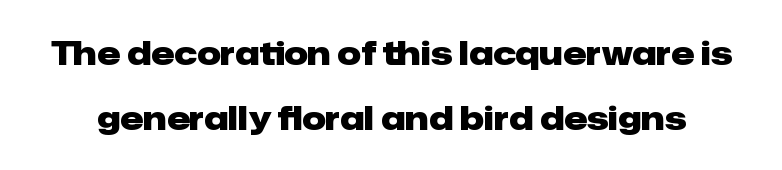
{"serif": "no", "italic": "no", "bold": "yes", "weight": "heavy", "width": "normal", "stroke_contrast": "low", "x_height": "medium", "monospaced": "no", "underline": "no", "line_spacing": "loose", "line_spacing_ratio": 1.96, "letter_spacing": "normal", "letter_spacing_em": 0.0, "glyph_px": 33}
